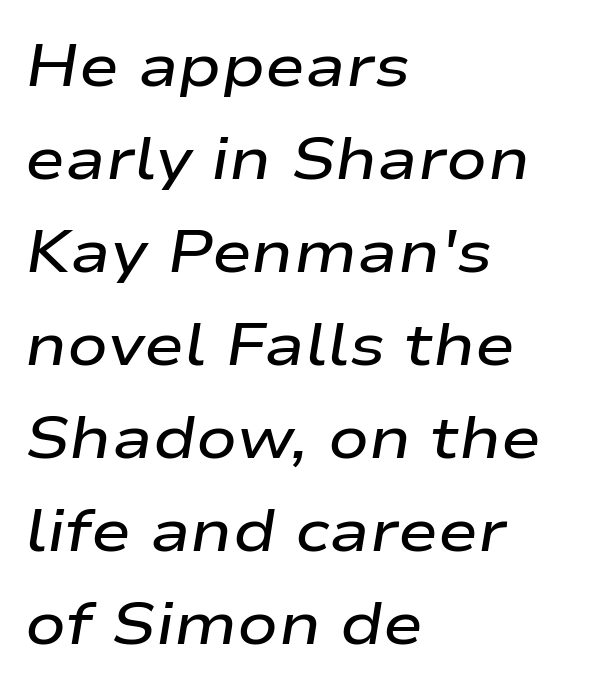
Q: Is the text bold? A: Semi-bold.
Q: Is the text italic (slanted)? A: Yes, it leans right by about 9 degrees.
Q: Is the text underlined? A: No.
Q: How is the paragraph aligned? A: Left-aligned.
Q: Is the spacing between letters normal or unusually wide? A: Normal.
Q: Is the spacing between lines tight, normal or loose? A: Normal.
Q: Width (condensed, normal, or wide)? A: Wide.
Q: Stroke contrast? A: Low.
Q: x-height? A: Medium.
Q: Monospaced? A: No.
